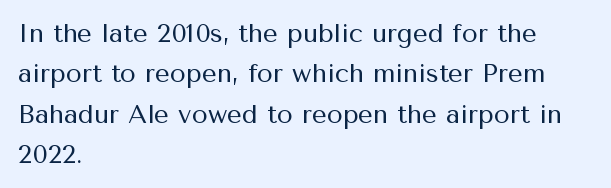
Check the space under the baseline: it is left empty. The type sits square on the baseline with zero lean. Line spacing here is normal. Casual observation: everything's shoved over to the left. Honestly, the letter spacing is just normal — you wouldn't notice it.
